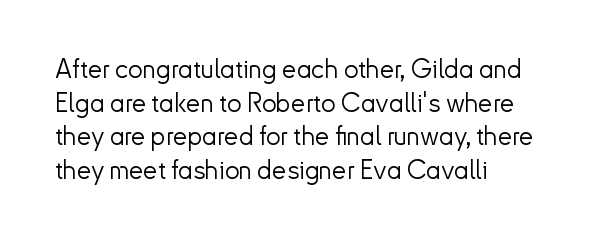
Q: Is the text bold? A: No.
Q: Is the text italic (slanted)? A: No, it is upright.
Q: Is the text underlined? A: No.
Q: How is the paragraph aligned? A: Left-aligned.
Q: Is the spacing between letters normal or unusually wide? A: Normal.
Q: Is the spacing between lines tight, normal or loose? A: Normal.
